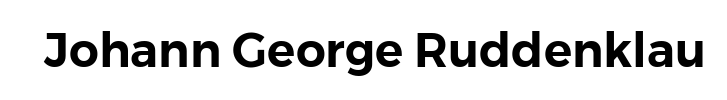
{"serif": "no", "italic": "no", "width": "normal", "stroke_contrast": "low", "x_height": "medium", "monospaced": "no", "underline": "no", "letter_spacing": "normal", "letter_spacing_em": 0.0, "glyph_px": 47}
